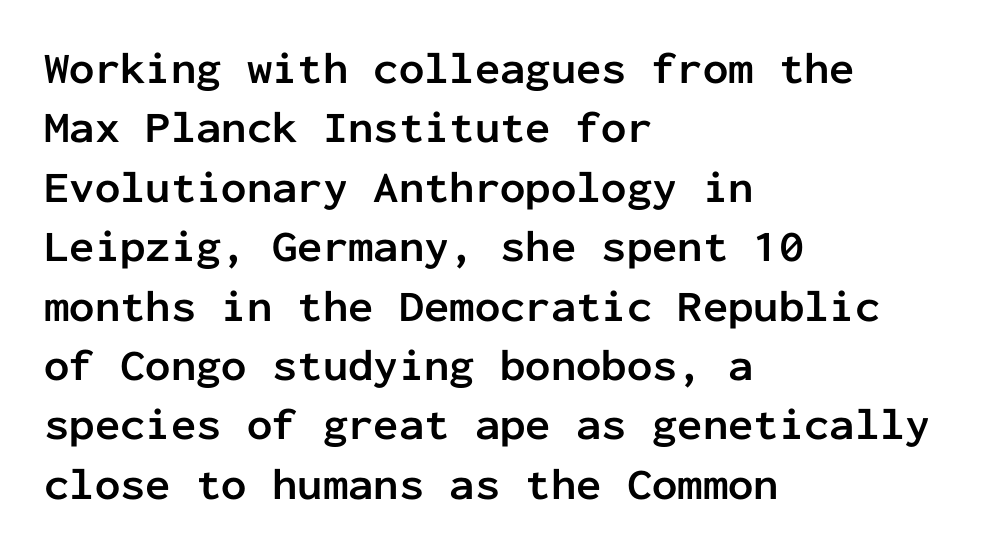
The passage is arranged the way most books set body copy — flush left. This sample has the even, mechanical cadence of fixed-width lettering. Check under the words: just untouched page. In terms of letterform style, serifs are entirely absent. A dark, heavy texture on the line: the type is bold. There is no visible air inserted between adjacent glyphs.
